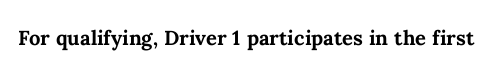
The image shows 27 px bold type, upright; set normal letter spacing, not underlined.
